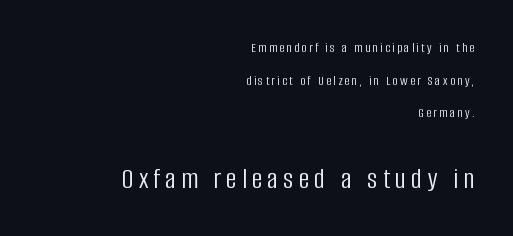
{"serif": "no", "italic": "no", "bold": "no", "weight": "light", "width": "condensed", "stroke_contrast": "low", "x_height": "large", "monospaced": "no", "underline": "no", "align": "right", "line_spacing": "loose", "line_spacing_ratio": 2.33, "larger_block": "second", "size_ratio": 2.14, "glyph_px": 30}
